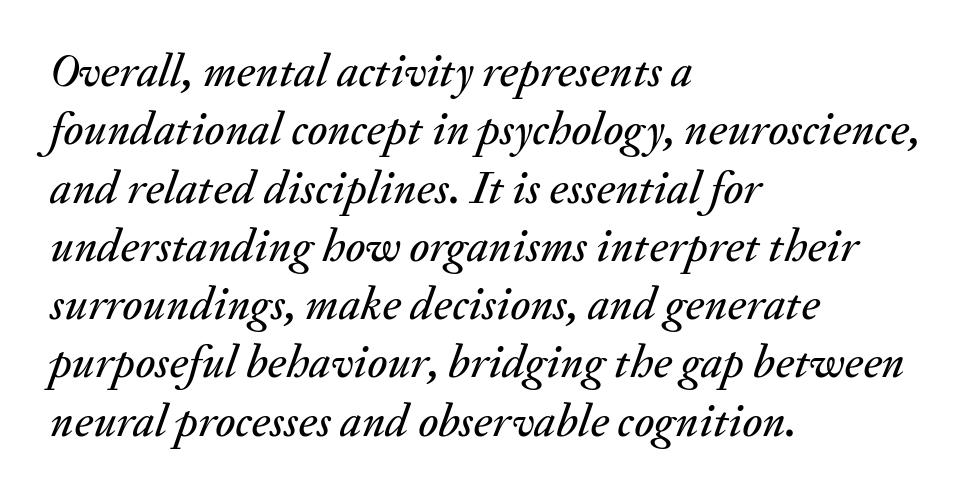
The image shows 47 px text type, italic (leaning right); set left-aligned, line spacing 1.24x, normal letter spacing, not underlined; medium stroke contrast and a small x-height.
